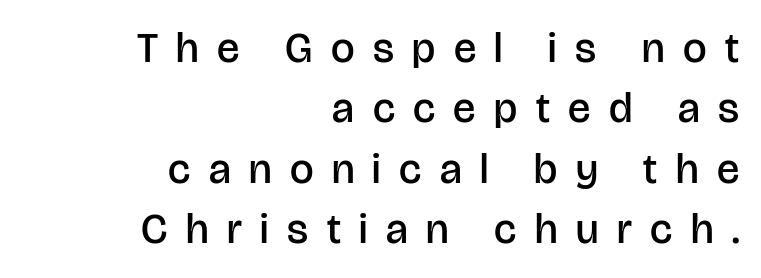
{"serif": "no", "italic": "no", "bold": "semi", "weight": "semibold", "width": "normal", "stroke_contrast": "low", "x_height": "large", "monospaced": "no", "underline": "no", "align": "right", "line_spacing": "normal", "line_spacing_ratio": 1.44, "letter_spacing": "wide", "letter_spacing_em": 0.44, "glyph_px": 42}
